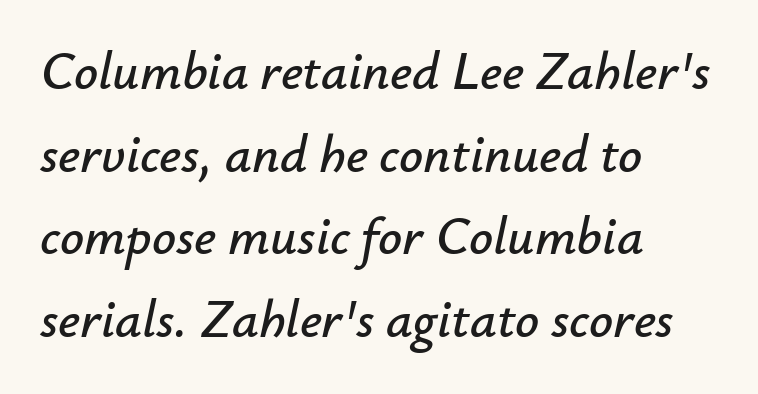
Looking at the ascenders, they clearly lean. If you measured baseline to baseline, you'd find a middling distance. One-word summary of the alignment: left. Descenders hang freely into open space. Does extra space separate the letters? No, they use regular spacing. Here the designer chose a conventional face with non-uniform glyph widths.
